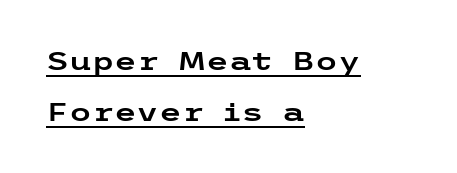
The image shows 26 px text type, upright; set left-aligned, loose line spacing (1.95x), normal letter spacing, underlined.
